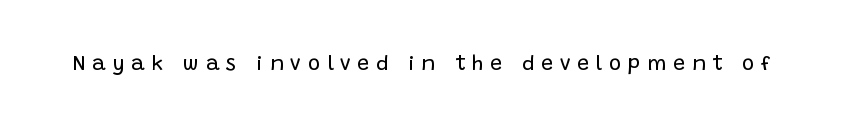
{"italic": "no", "bold": "no", "underline": "no", "letter_spacing": "wide", "letter_spacing_em": 0.32, "glyph_px": 21}
